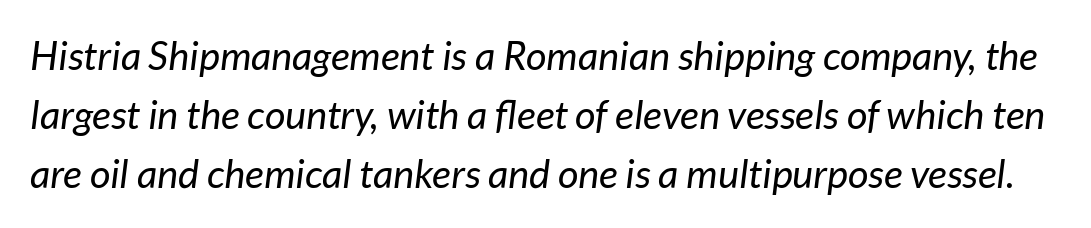
The image shows 40 px regular-weight type, italic (leaning right); set normal line spacing (1.48x), normal letter spacing, not underlined; low stroke contrast and a medium x-height.
